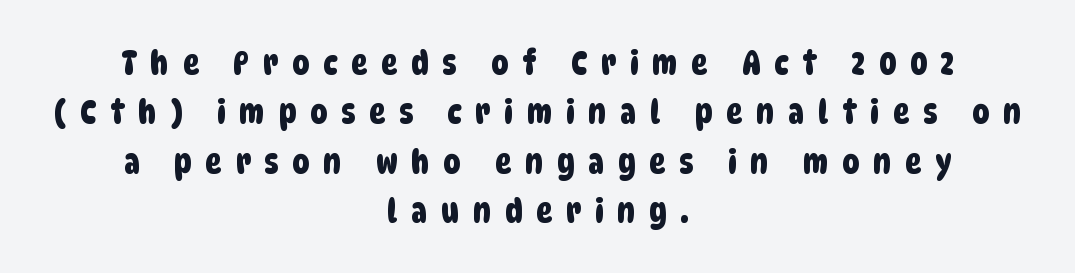
Underlining? Definitely not there. This sample has the flowing, uneven cadence of proportional lettering. Type style note: lacks serifs. What's the leading like? Ordinary, nothing unusual. Each word looks stretched out because of the extra space between its letters.
